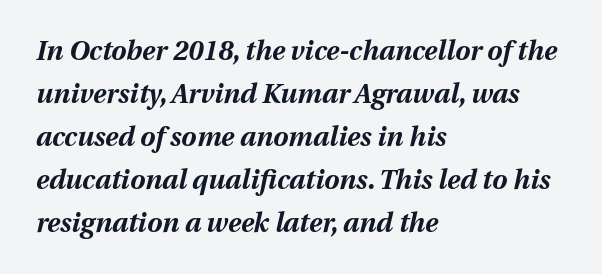
{"italic": "yes", "lean": "right", "slant_degrees": 12, "bold": "yes", "underline": "no", "align": "left", "line_spacing": "normal", "line_spacing_ratio": 1.59, "letter_spacing": "normal", "letter_spacing_em": 0.0, "glyph_px": 27}
